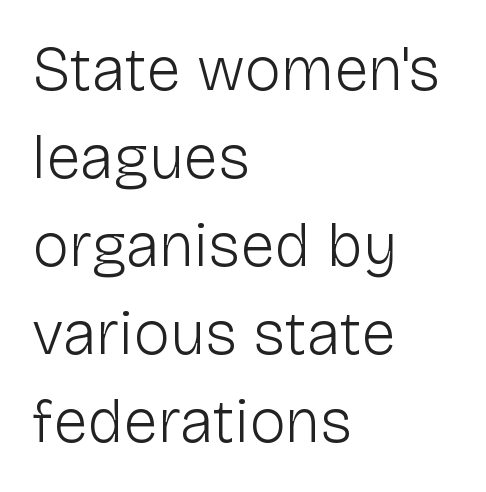
The image shows 62 px light sans-serif type, upright; set left-aligned, normal line spacing (1.42x), normal letter spacing, not underlined; low stroke contrast and a medium x-height.
